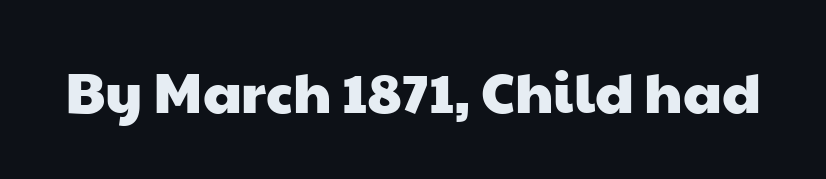
I'd call this a sans setting — the letters go barefoot. This sample has the flowing, uneven cadence of proportional lettering. A bare baseline throughout the passage. The passage shown has conventional tracking throughout.
